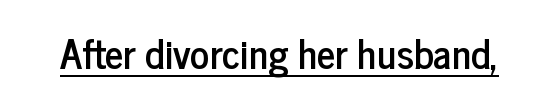
The image shows 40 px condensed sans-serif type, upright; set normal letter spacing, underlined; low stroke contrast and a medium x-height.
